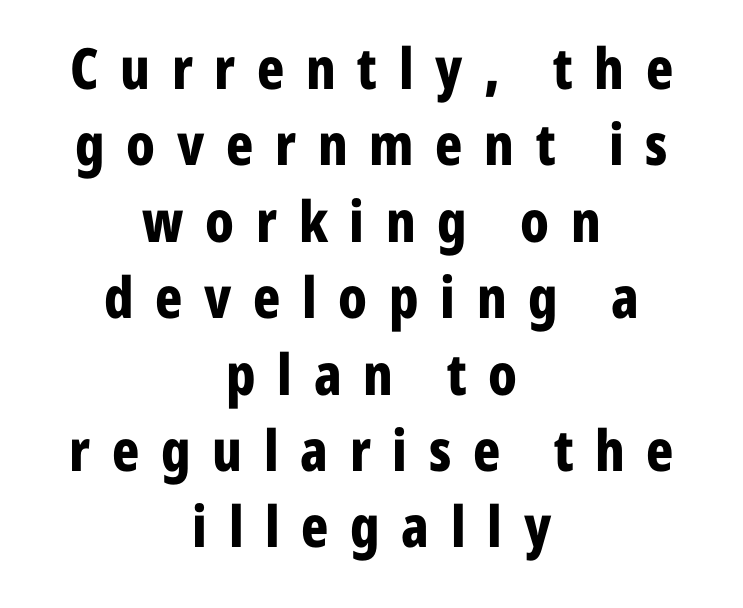
The image shows 57 px bold, condensed sans-serif type, upright; set centered, normal line spacing (1.34x), unusually wide letter spacing (+0.38 em), not underlined; low stroke contrast and a medium x-height.
